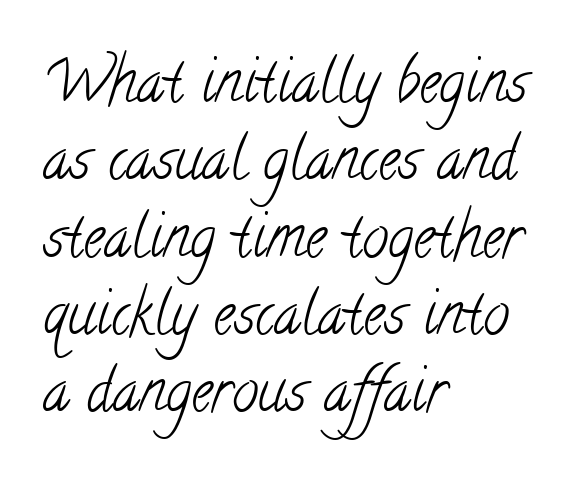
These glyphs show unthickened strokes, regular width or finer. Beneath every word, the page is bare. All the whitespace from short lines collects on the right. Honestly, the row spacing looks completely unremarkable.
